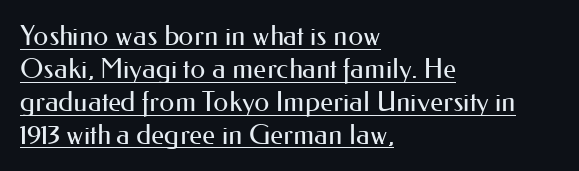
The image shows 27 px text type, upright; set left-aligned, line spacing 1.22x, normal letter spacing, underlined.
